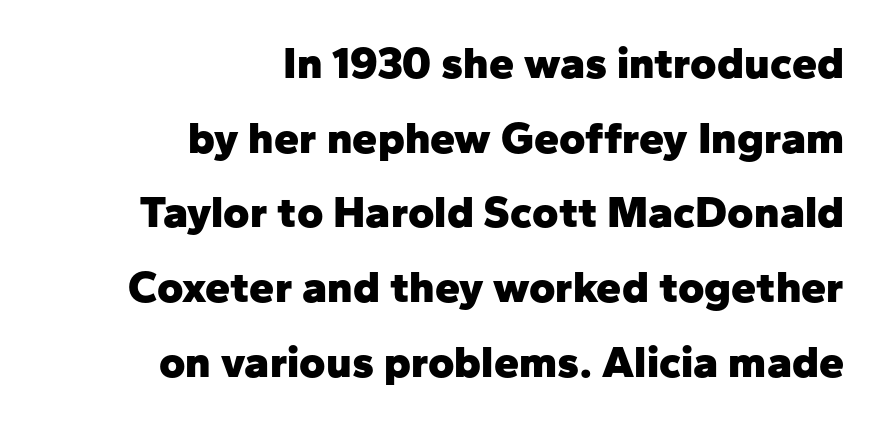
Q: Is the text bold? A: Yes.
Q: Is the text italic (slanted)? A: No, it is upright.
Q: Is the typeface a serif or a sans-serif typeface? A: Sans-serif.
Q: Is the text underlined? A: No.
Q: How is the paragraph aligned? A: Right-aligned.
Q: Is the spacing between letters normal or unusually wide? A: Normal.
Q: Is the spacing between lines tight, normal or loose? A: Normal.
Q: Width (condensed, normal, or wide)? A: Normal.
Q: Stroke contrast? A: Low.
Q: x-height? A: Medium.
Q: Monospaced? A: No.
